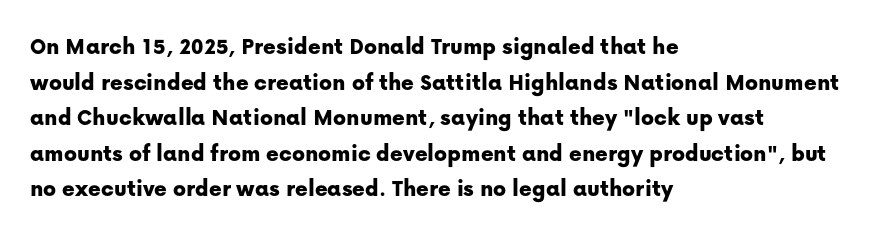
The lettering holds an erect, upright posture throughout. Inter-character spacing is left at the font's built-in metrics. The glyphs are unaccompanied by any horizontal stroke below them. Horizontal alignment here is leftward, the default for most running prose. Is there much room between lines? A standard amount, neither cramped nor airy.
